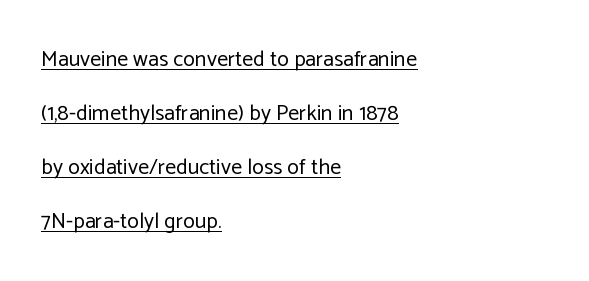
{"italic": "no", "bold": "no", "underline": "yes", "align": "left", "line_spacing": "loose", "line_spacing_ratio": 2.45, "letter_spacing": "normal", "letter_spacing_em": 0.0, "glyph_px": 22}
